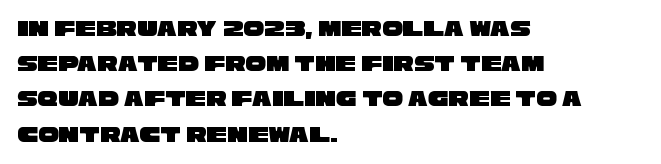
Q: Is the text underlined? A: No.
Q: How is the paragraph aligned? A: Left-aligned.
Q: Is the spacing between letters normal or unusually wide? A: Normal.
Q: Is the spacing between lines tight, normal or loose? A: Normal.
